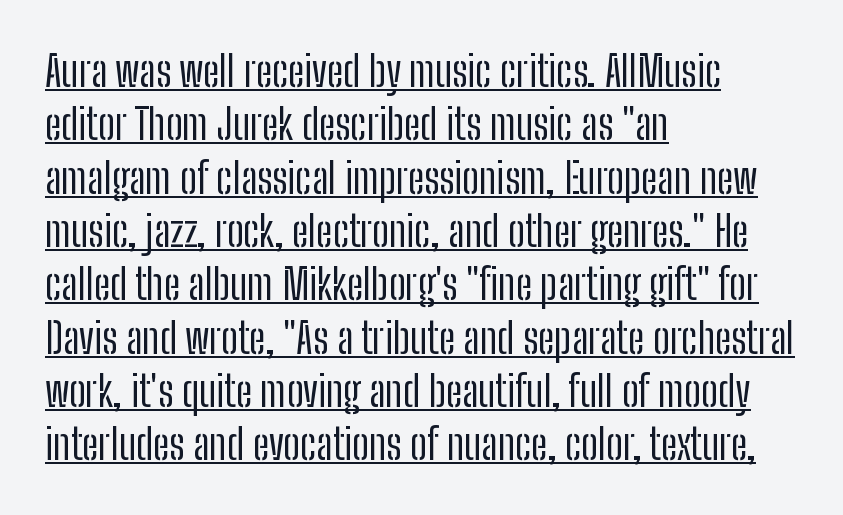
{"serif": "no", "italic": "no", "bold": "no", "weight": "regular", "width": "condensed", "stroke_contrast": "low", "x_height": "medium", "monospaced": "no", "underline": "yes", "align": "left", "line_spacing": "normal", "line_spacing_ratio": 1.27, "letter_spacing": "normal", "letter_spacing_em": 0.0, "glyph_px": 42}
